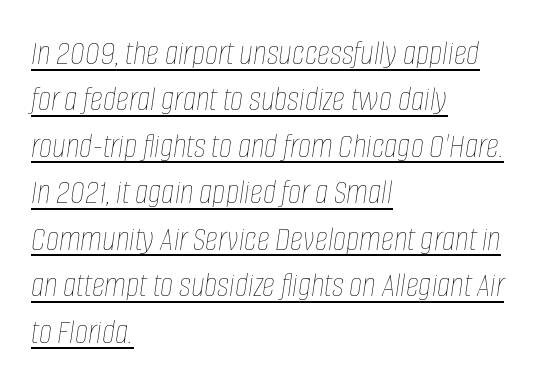
The image shows 36 px thin, condensed type, italic (leaning right); set left-aligned, normal line spacing (1.29x), normal letter spacing, underlined; low stroke contrast and a large x-height.
